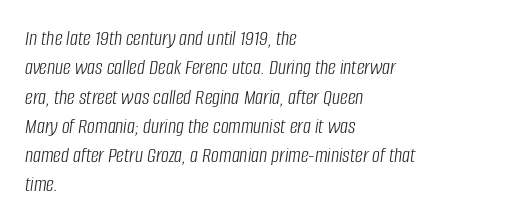
The image shows 22 px text type, italic (leaning right); set left-aligned, normal line spacing (1.33x), normal letter spacing, not underlined.
